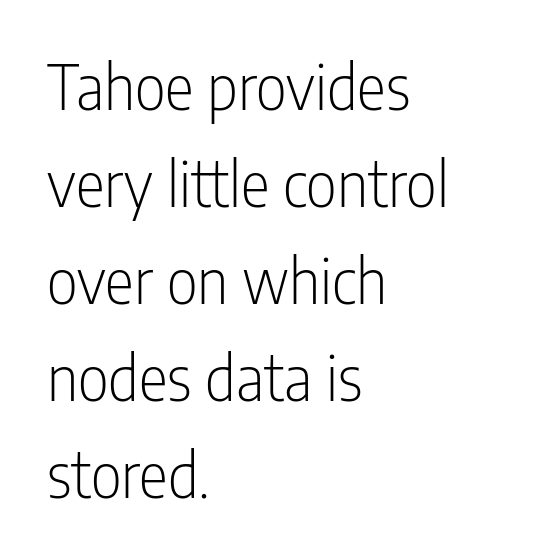
The image shows 61 px light, condensed sans-serif type, upright; set left-aligned, normal line spacing (1.59x), normal letter spacing, not underlined; low stroke contrast and a medium x-height.
